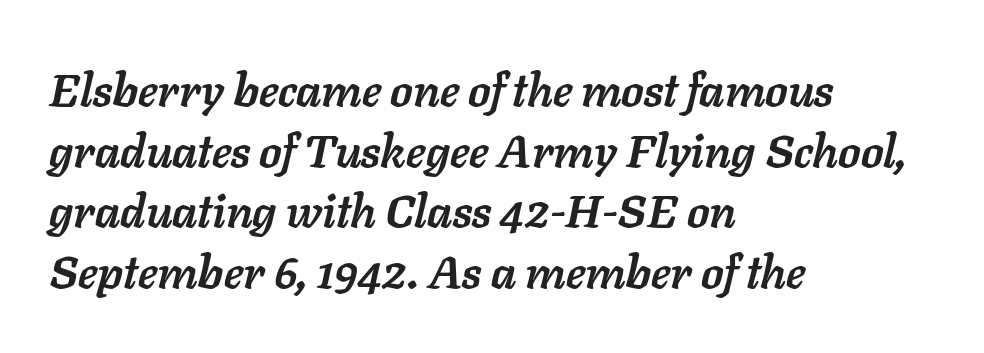
{"italic": "yes", "lean": "right", "slant_degrees": 11, "bold": "yes", "weight": "semibold", "width": "normal", "stroke_contrast": "low", "x_height": "medium", "monospaced": "no", "underline": "no", "align": "left", "line_spacing": "normal", "line_spacing_ratio": 1.32, "letter_spacing": "normal", "letter_spacing_em": 0.0, "glyph_px": 46}
